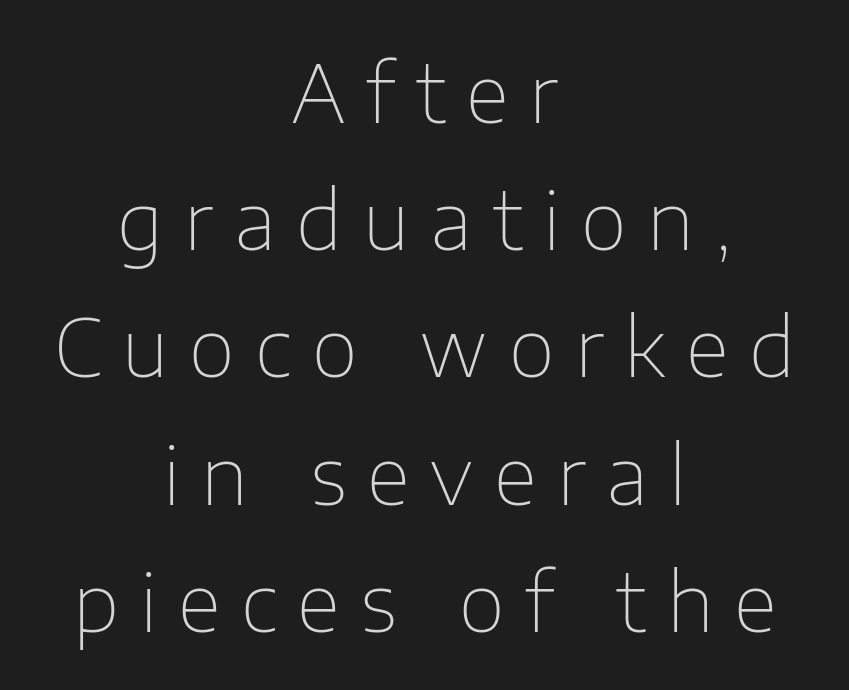
The strokes are not fattened; the text isn't bold. Only glyphs here, with clear space below each row. Stroke terminals: plain, sans-serif. Proportional: the letters do not fall into vertical columns. Alignment: centered. The leading is moderate, giving the passage an even texture.
